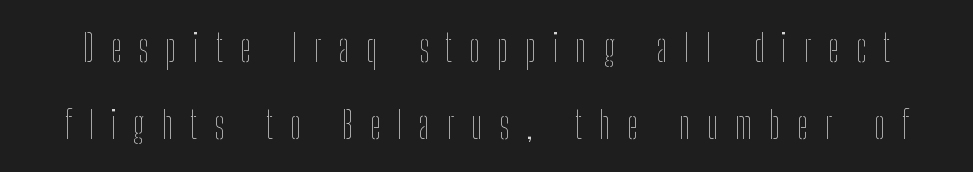
{"italic": "no", "bold": "no", "weight": "thin", "width": "condensed", "stroke_contrast": "low", "x_height": "medium", "monospaced": "no", "underline": "no", "line_spacing": "loose", "line_spacing_ratio": 2.02, "letter_spacing": "wide", "letter_spacing_em": 0.45, "glyph_px": 38}
